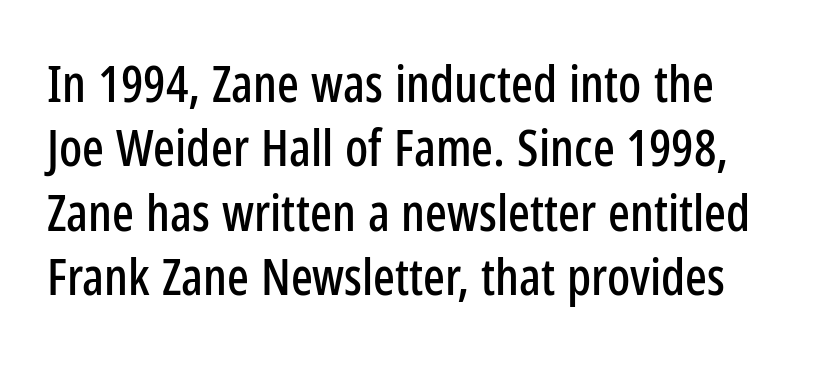
The image shows 51 px condensed sans-serif type, upright; set normal line spacing (1.26x), normal letter spacing, not underlined; low stroke contrast and a medium x-height.
